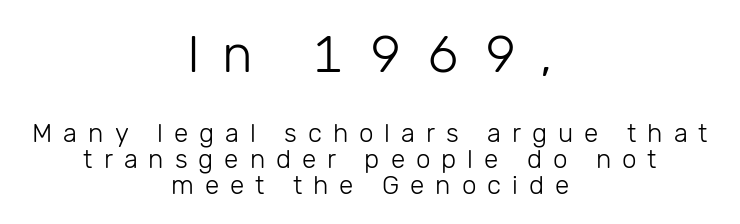
Q: Is the text bold? A: No.
Q: Is the text italic (slanted)? A: No, it is upright.
Q: Is the typeface a serif or a sans-serif typeface? A: Sans-serif.
Q: Is the text underlined? A: No.
Q: How is the paragraph aligned? A: Centered.
Q: Is the spacing between letters normal or unusually wide? A: Unusually wide.
Q: Is the spacing between lines tight, normal or loose? A: Tight.
Q: Which block of text is set in a larger size, the first (top) or the second (bottom)? A: The first (top) one.
Q: Width (condensed, normal, or wide)? A: Normal.
Q: Stroke contrast? A: Low.
Q: x-height? A: Medium.
Q: Monospaced? A: No.
